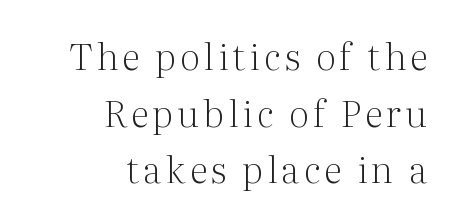
Q: Is the text bold? A: No.
Q: Is the text italic (slanted)? A: No, it is upright.
Q: Is the typeface a serif or a sans-serif typeface? A: Serif.
Q: Is the text underlined? A: No.
Q: How is the paragraph aligned? A: Right-aligned.
Q: Is the spacing between lines tight, normal or loose? A: Normal.
Q: Width (condensed, normal, or wide)? A: Normal.
Q: Stroke contrast? A: Medium.
Q: x-height? A: Medium.
Q: Monospaced? A: No.
